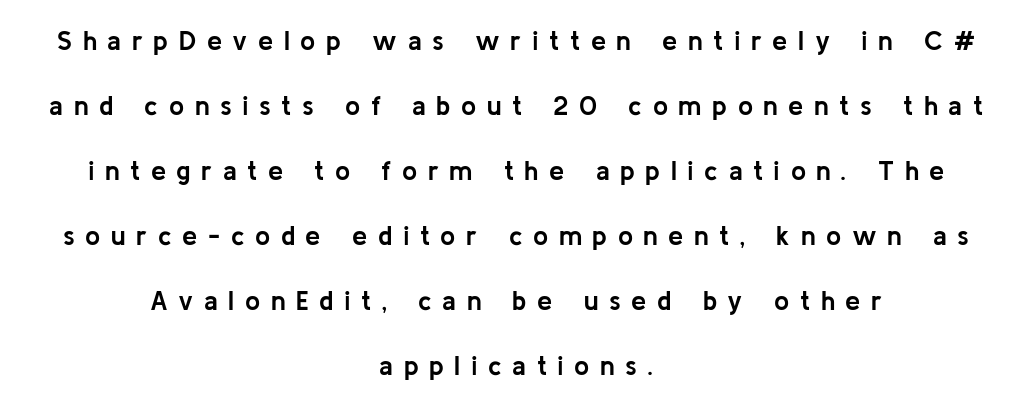
{"italic": "no", "bold": "yes", "underline": "no", "align": "center", "line_spacing": "loose", "line_spacing_ratio": 2.41, "letter_spacing": "wide", "letter_spacing_em": 0.39, "glyph_px": 27}
